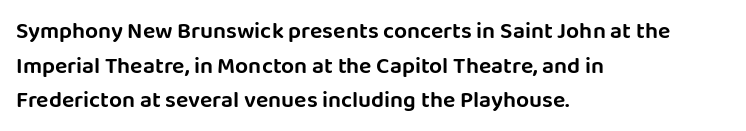
Q: Is the text italic (slanted)? A: No, it is upright.
Q: Is the text underlined? A: No.
Q: How is the paragraph aligned? A: Left-aligned.
Q: Is the spacing between letters normal or unusually wide? A: Normal.
Q: Is the spacing between lines tight, normal or loose? A: Normal.
